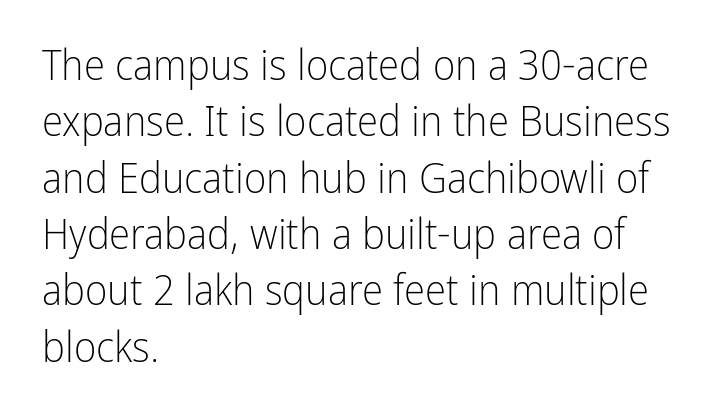
Q: Is the text bold? A: No.
Q: Is the text italic (slanted)? A: No, it is upright.
Q: Is the typeface a serif or a sans-serif typeface? A: Sans-serif.
Q: Is the text underlined? A: No.
Q: How is the paragraph aligned? A: Left-aligned.
Q: Is the spacing between letters normal or unusually wide? A: Normal.
Q: Is the spacing between lines tight, normal or loose? A: Normal.
Q: Width (condensed, normal, or wide)? A: Condensed.
Q: Stroke contrast? A: Low.
Q: x-height? A: Medium.
Q: Monospaced? A: No.
